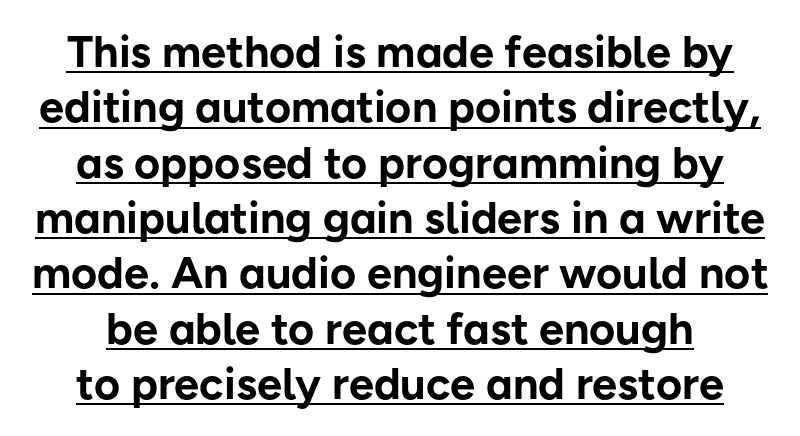
The image shows 45 px bold sans-serif type, upright; set line spacing 1.23x, normal letter spacing, underlined; low stroke contrast and a medium x-height.
